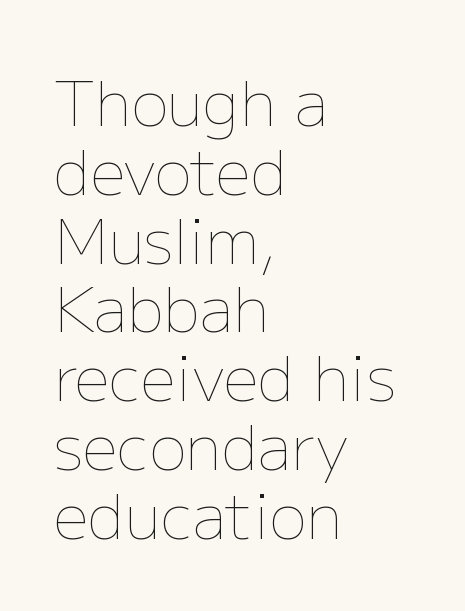
All the whitespace from short lines collects on the right. The typesetting does not lean heavy: it is not bold. Is there any slant? The stems are plumb. Check under the words: just untouched page. Inter-character spacing is left at the font's built-in metrics. Notice how descenders almost collide with the ascenders below — that's tight leading.
